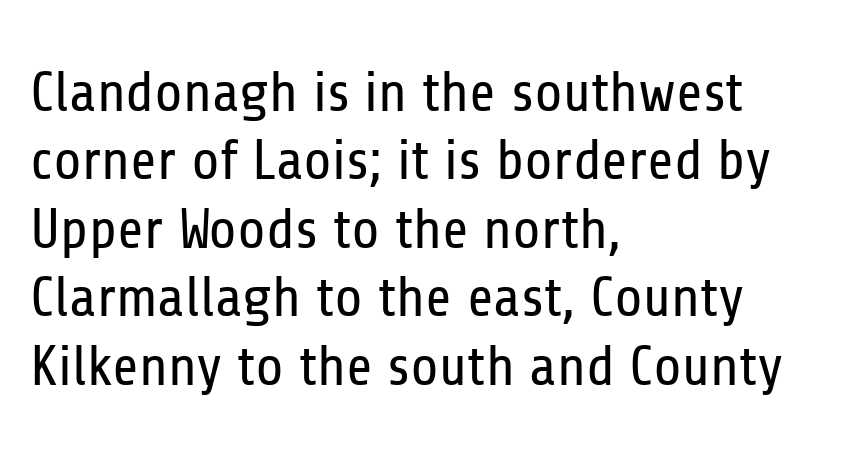
The image shows 57 px regular-weight, condensed sans-serif type, upright; set left-aligned, line spacing 1.2x, normal letter spacing, not underlined; low stroke contrast and a medium x-height.
